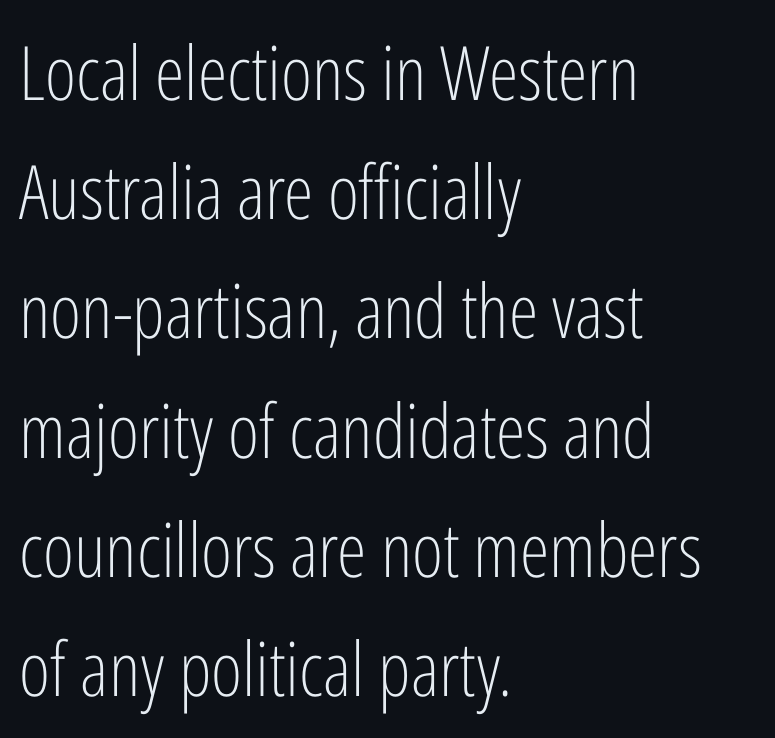
When letters stand straight like this, we call the style roman or upright. Bold? No — there's no thickening of the strokes. In terms of leading, this rendering sits right in the middle. Note the varied advance widths — an 'i' is clearly narrower than an 'm'.
